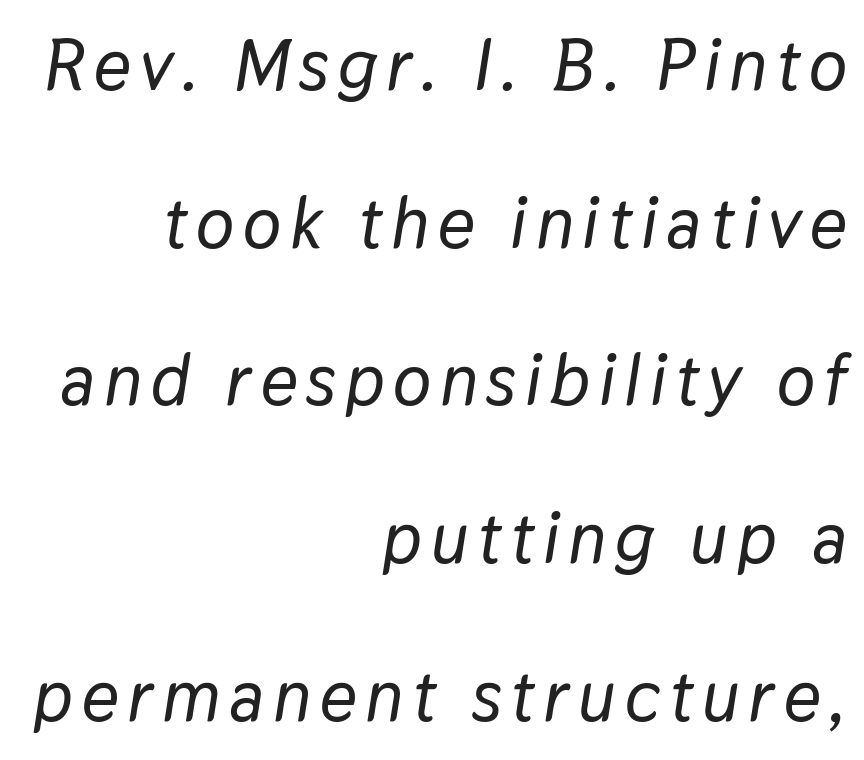
{"italic": "yes", "lean": "right", "slant_degrees": 9, "width": "normal", "stroke_contrast": "low", "x_height": "medium", "monospaced": "no", "underline": "no", "align": "right", "line_spacing": "loose", "line_spacing_ratio": 2.19, "glyph_px": 72}
